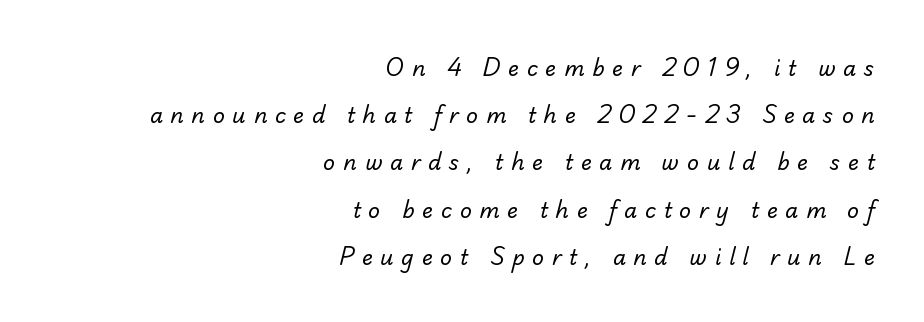
{"bold": "no", "underline": "no", "align": "right", "line_spacing": "loose", "line_spacing_ratio": 2.25, "letter_spacing": "wide", "letter_spacing_em": 0.36, "glyph_px": 21}
